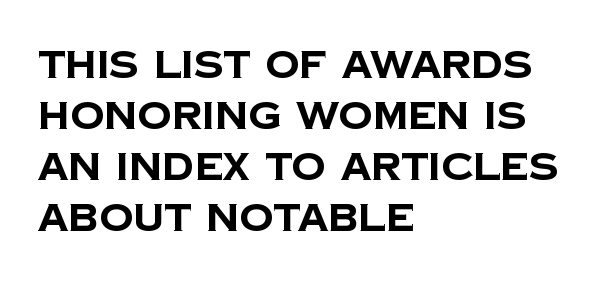
The rendering uses natural spacing where letterforms have individual widths. Grotesque or geometric, the face here clearly has no serifs. Is there much room between lines? A standard amount, neither cramped nor airy. The strip under each line holds only bare page. Typeset ragged right — the left edge is the straight one.
